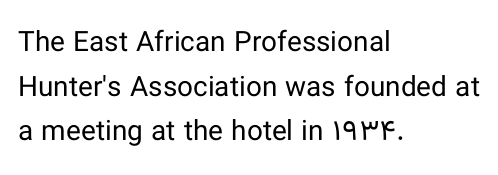
Reading down the column, the eye jumps a familiar distance to each next line. The setting favours the left margin, as ordinary paragraphs usually do. No italicization has been applied; the sample stays upright. Underlining? Definitely not there.
